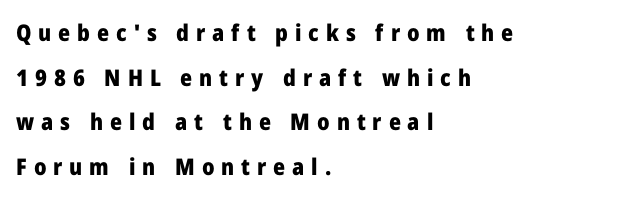
The image shows 23 px bold type, upright; set left-aligned, loose line spacing (1.94x), unusually wide letter spacing (+0.3 em), not underlined.
